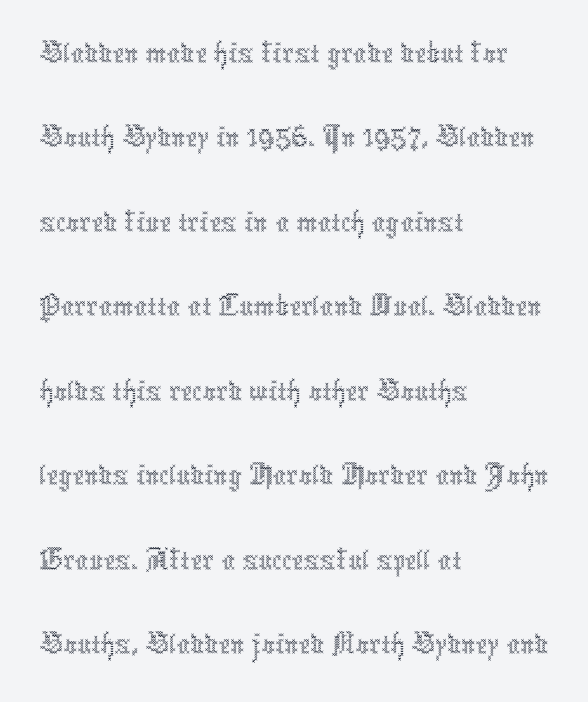
Q: Is the text bold? A: No.
Q: Is the text italic (slanted)? A: No, it is upright.
Q: Is the text underlined? A: No.
Q: How is the paragraph aligned? A: Left-aligned.
Q: Is the spacing between letters normal or unusually wide? A: Normal.
Q: Is the spacing between lines tight, normal or loose? A: Normal.
Q: Width (condensed, normal, or wide)? A: Condensed.
Q: x-height? A: Medium.
Q: Monospaced? A: No.
